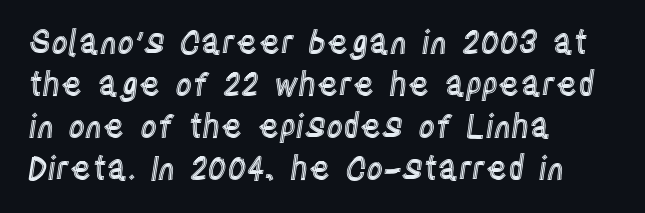
The image shows 32 px condensed type; set left-aligned, normal line spacing (1.31x), normal letter spacing, not underlined; a large x-height.
